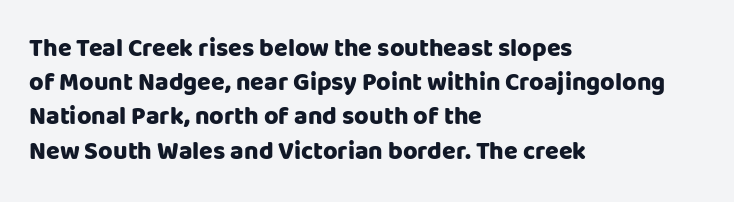
{"italic": "no", "bold": "yes", "underline": "no", "align": "left", "line_spacing": "normal", "line_spacing_ratio": 1.37, "letter_spacing": "normal", "letter_spacing_em": 0.0, "glyph_px": 25}
